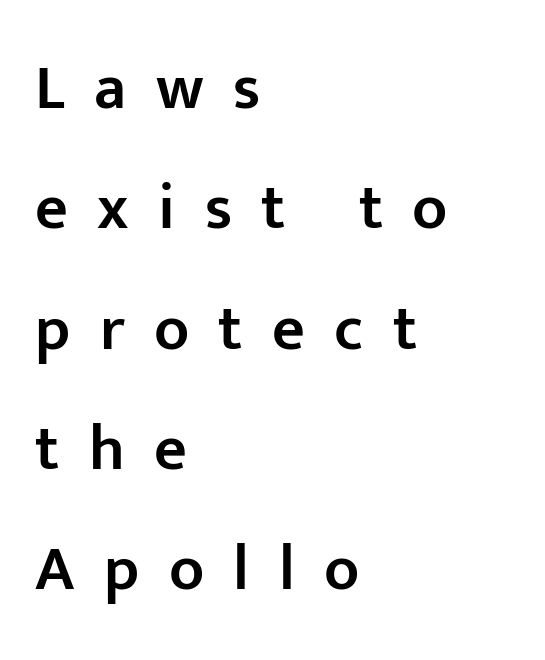
{"serif": "no", "italic": "no", "bold": "semi", "weight": "semibold", "width": "normal", "stroke_contrast": "low", "x_height": "medium", "monospaced": "no", "underline": "no", "align": "left", "line_spacing_ratio": 1.88, "letter_spacing": "wide", "letter_spacing_em": 0.46, "glyph_px": 64}
